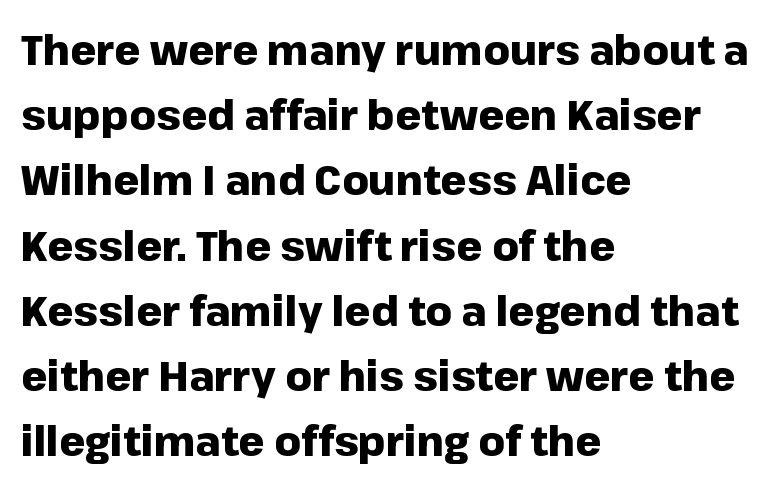
The image shows 41 px heavy sans-serif type, upright; set left-aligned, normal line spacing (1.59x), normal letter spacing, not underlined; low stroke contrast and a medium x-height.
